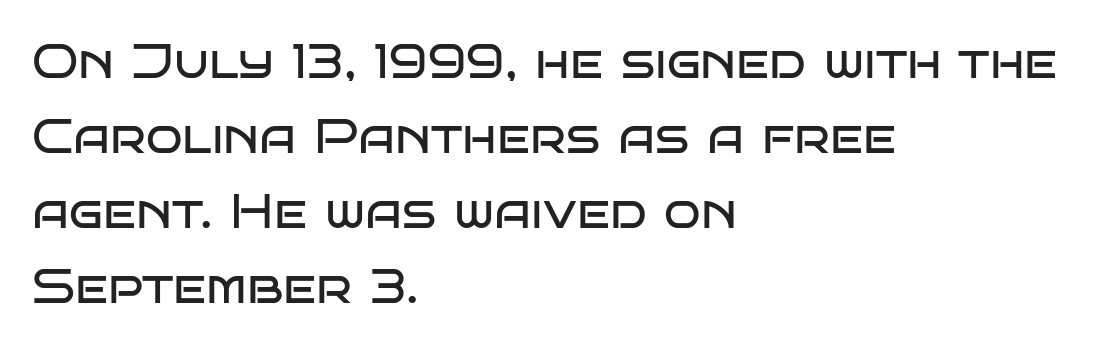
{"serif": "no", "italic": "no", "bold": "no", "weight": "regular", "width": "wide", "stroke_contrast": "low", "x_height": "large", "monospaced": "no", "underline": "no", "align": "left", "line_spacing": "normal", "line_spacing_ratio": 1.56, "letter_spacing": "normal", "letter_spacing_em": 0.0, "glyph_px": 48}
